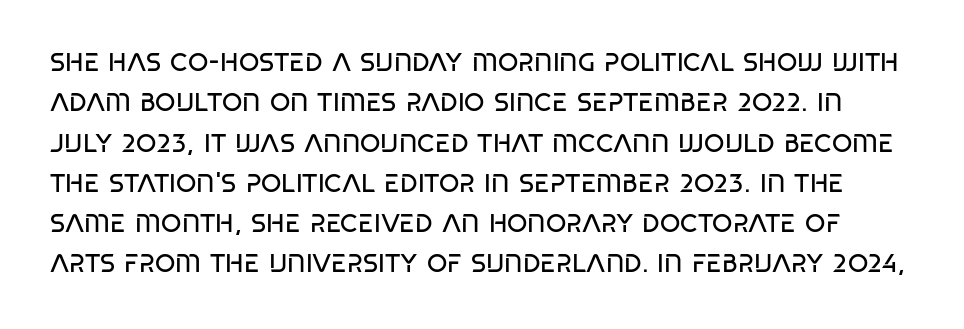
Q: Is the text bold? A: No.
Q: Is the text italic (slanted)? A: No, it is upright.
Q: Is the text underlined? A: No.
Q: Is the spacing between letters normal or unusually wide? A: Normal.
Q: Is the spacing between lines tight, normal or loose? A: Normal.
